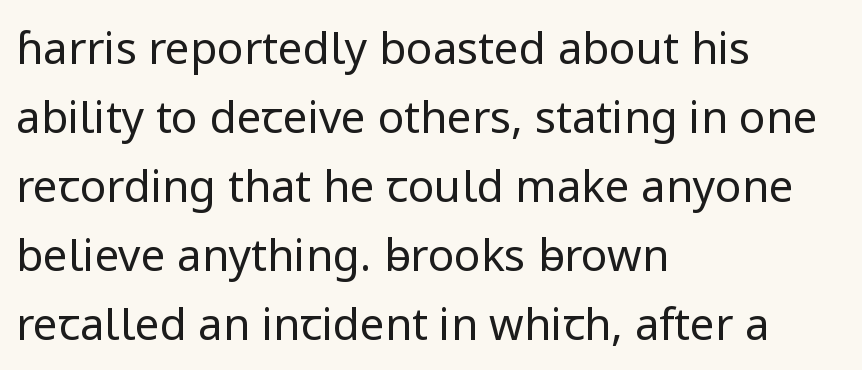
The image shows 44 px regular-weight sans-serif type, upright; set left-aligned, normal line spacing (1.57x), normal letter spacing, not underlined; low stroke contrast and a medium x-height.
